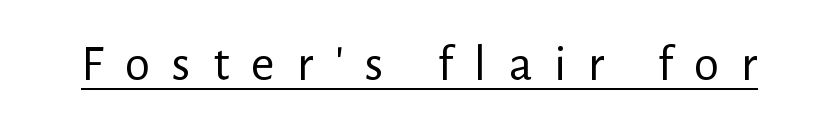
Caption: face not bold, strokes unweighted. Looks like regular typesetting: each glyph gets only the width it needs. This rendering features underlined lettering. You can tell it's not italic because the verticals are truly vertical. Words appear elongated and porous because spacing is wide. The font family rendered here belongs to the sans-serif group.
